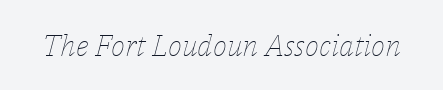
The glyphs look as if they've been sheared to an angle. The letters advance in unequal steps, a hallmark of proportional type. The face looks like a standard text weight, possibly lighter. This rendering leaves character spacing at its baseline value.
